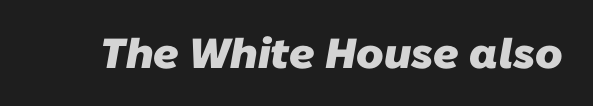
Q: Is the text bold? A: Yes.
Q: Is the typeface a serif or a sans-serif typeface? A: Sans-serif.
Q: Is the text underlined? A: No.
Q: Is the spacing between letters normal or unusually wide? A: Normal.
Q: Width (condensed, normal, or wide)? A: Normal.
Q: Stroke contrast? A: Low.
Q: x-height? A: Medium.
Q: Monospaced? A: No.
